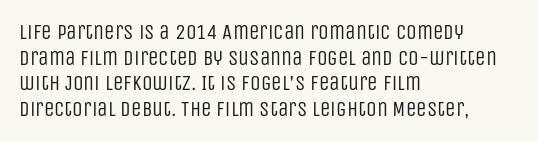
The image shows 21 px text type, upright; set left-aligned, line spacing 1.22x, normal letter spacing, not underlined.
